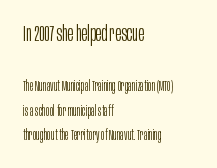
{"italic": "no", "bold": "no", "underline": "no", "align": "left", "line_spacing_ratio": 1.75, "letter_spacing": "normal", "letter_spacing_em": 0.0, "larger_block": "first", "size_ratio": 1.57, "glyph_px": 22}
